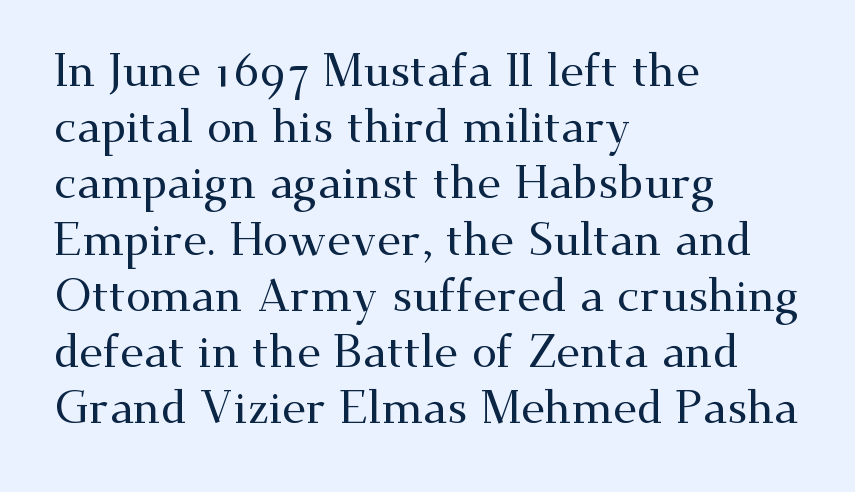
The image shows 45 px wide serif type, upright; set left-aligned, normal line spacing (1.25x), normal letter spacing, not underlined; medium stroke contrast and a small x-height.
